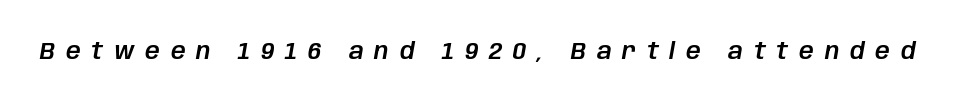
The image shows 23 px text type, italic (leaning right); set unusually wide letter spacing (+0.47 em), not underlined.
